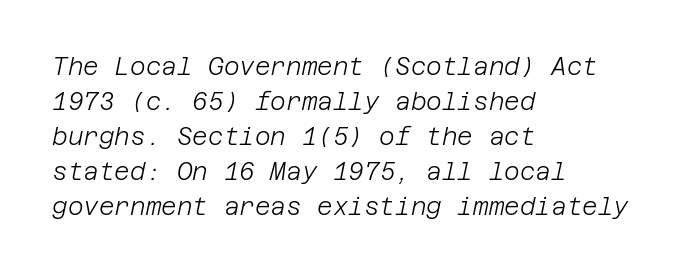
The image shows 24 px text type, italic (leaning right); set left-aligned, normal line spacing (1.46x), normal letter spacing, not underlined.
